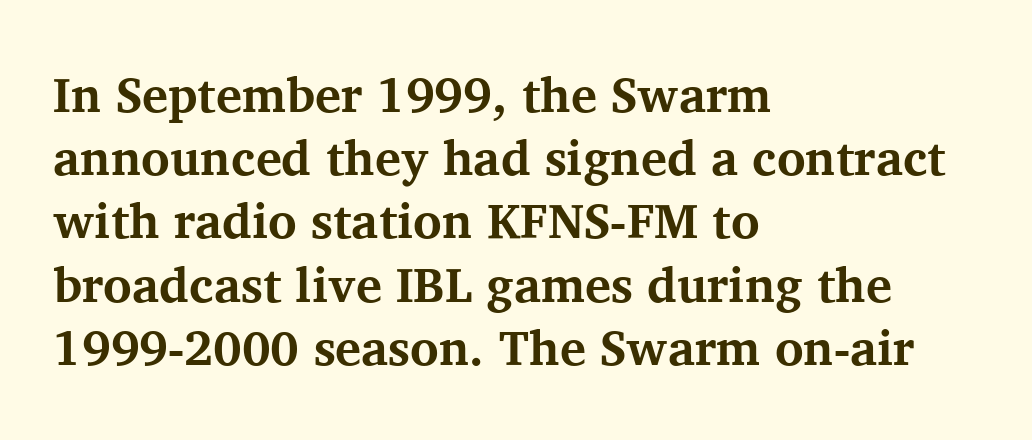
{"serif": "yes", "italic": "no", "bold": "yes", "weight": "bold", "width": "normal", "stroke_contrast": "medium", "x_height": "medium", "monospaced": "no", "underline": "no", "align": "left", "line_spacing": "normal", "line_spacing_ratio": 1.29, "letter_spacing": "normal", "letter_spacing_em": 0.0, "glyph_px": 49}
